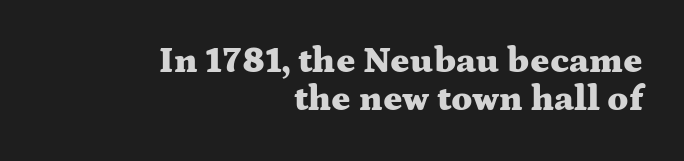
The image shows 36 px heavy, wide serif type, upright; set right-aligned, tight line spacing (1.05x), normal letter spacing, not underlined; medium stroke contrast and a medium x-height.
